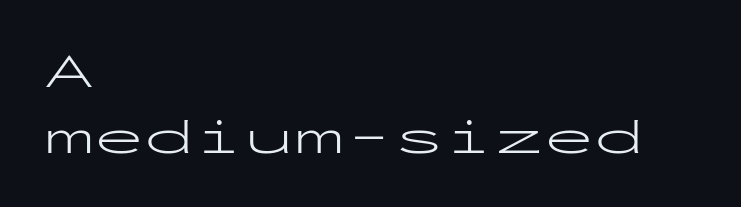
The image shows 50 px light, wide sans-serif type, upright, monospaced; set left-aligned, normal line spacing (1.32x), normal letter spacing, not underlined; low stroke contrast and a medium x-height.
